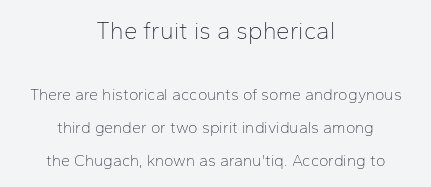
Q: Is the text bold? A: No.
Q: Is the text italic (slanted)? A: No, it is upright.
Q: Is the text underlined? A: No.
Q: How is the paragraph aligned? A: Centered.
Q: Is the spacing between letters normal or unusually wide? A: Normal.
Q: Is the spacing between lines tight, normal or loose? A: Loose.
Q: Which block of text is set in a larger size, the first (top) or the second (bottom)? A: The first (top) one.
